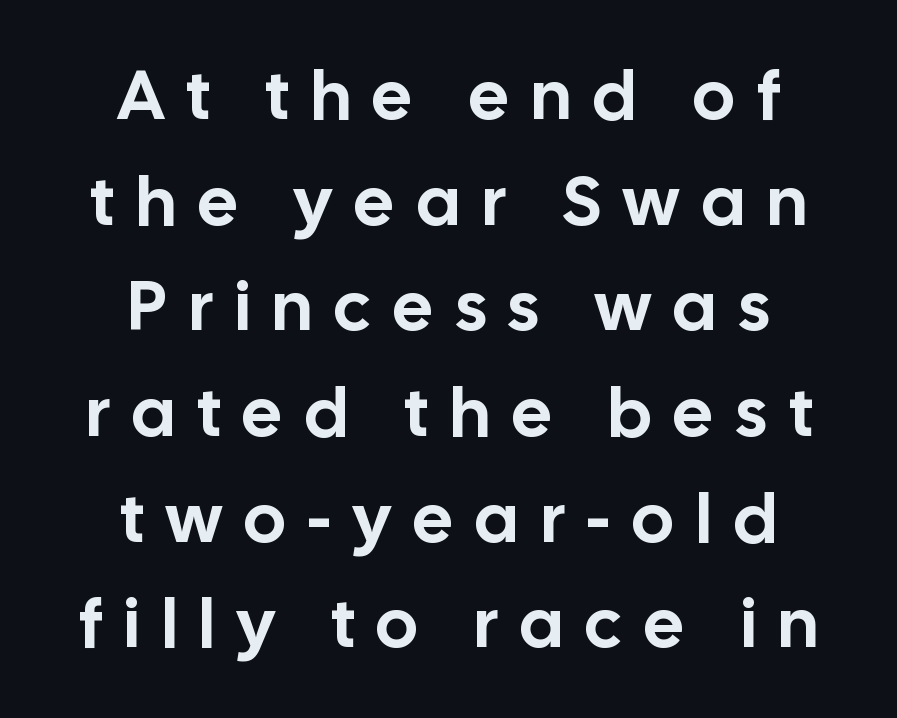
The image shows 70 px sans-serif type, upright; set centered, normal line spacing (1.51x), unusually wide letter spacing (+0.32 em), not underlined; low stroke contrast and a medium x-height.
